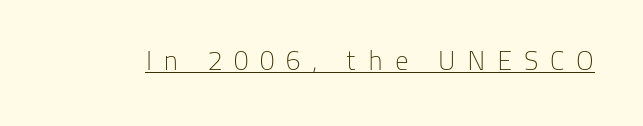
The weight tops out at a normal text grade. The sample's only ornament is a line tracing under the words. Here the glyphs are tracked loosely, breaking word shapes into spaced letters. A typesetter would mark this as roman, not italic.
